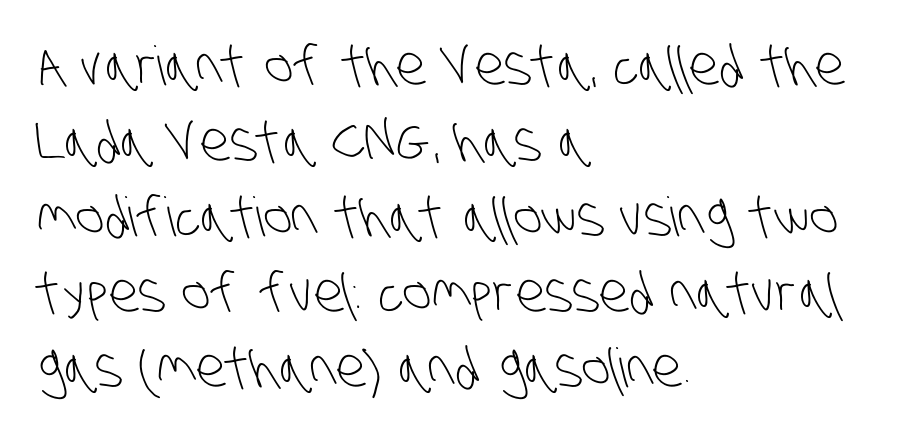
The image shows 54 px light, condensed sans-serif type; set left-aligned, normal line spacing (1.4x), normal letter spacing, not underlined; low stroke contrast and a large x-height.
